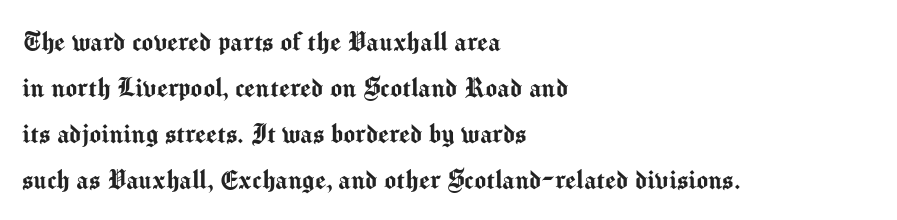
Tracking here is standard; glyphs follow each other at the usual distance. The zone under the glyphs is completely vacant. Characters remain perfectly vertical along every line. Varying glyph widths throughout — classic text-font behaviour. Line spacing here is normal. The lines in this sample share a left origin and differ only in where they stop.
